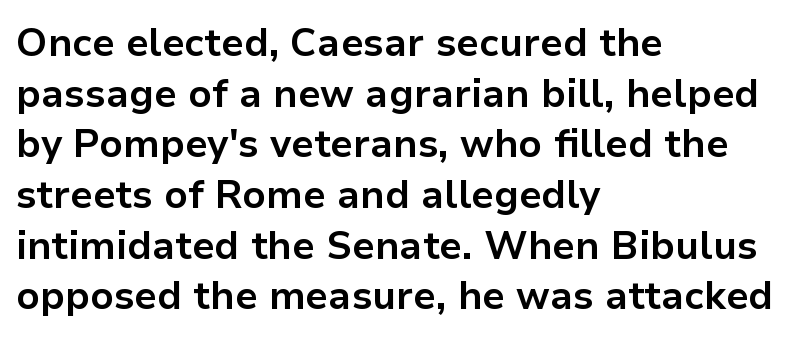
Q: Is the text bold? A: Yes.
Q: Is the text italic (slanted)? A: No, it is upright.
Q: Is the typeface a serif or a sans-serif typeface? A: Sans-serif.
Q: Is the text underlined? A: No.
Q: How is the paragraph aligned? A: Left-aligned.
Q: Is the spacing between letters normal or unusually wide? A: Normal.
Q: Is the spacing between lines tight, normal or loose? A: Normal.
Q: Width (condensed, normal, or wide)? A: Normal.
Q: Stroke contrast? A: Low.
Q: x-height? A: Medium.
Q: Monospaced? A: No.
